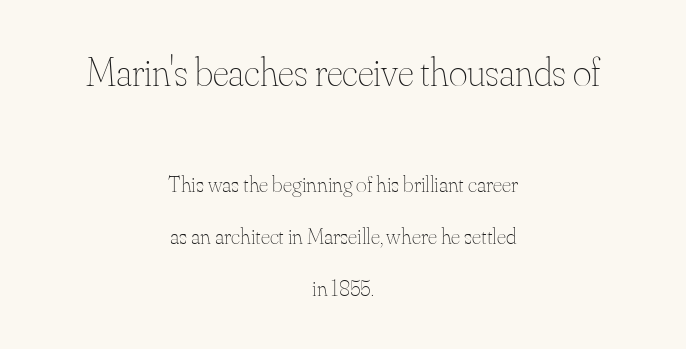
Q: Is the text bold? A: No.
Q: Is the text italic (slanted)? A: No, it is upright.
Q: Is the text underlined? A: No.
Q: How is the paragraph aligned? A: Centered.
Q: Is the spacing between letters normal or unusually wide? A: Normal.
Q: Is the spacing between lines tight, normal or loose? A: Loose.
Q: Which block of text is set in a larger size, the first (top) or the second (bottom)? A: The first (top) one.
Q: Width (condensed, normal, or wide)? A: Normal.
Q: Stroke contrast? A: Medium.
Q: x-height? A: Small.
Q: Monospaced? A: No.
